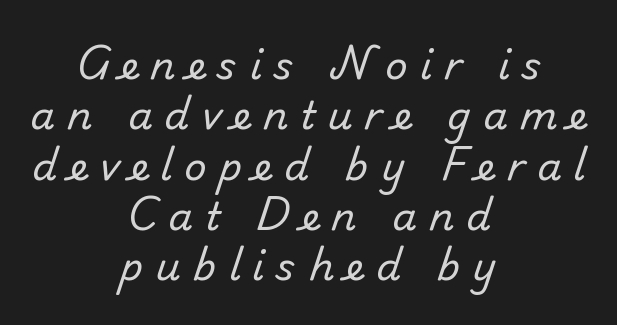
The image shows 39 px regular-weight sans-serif type; set centered, normal line spacing (1.29x), unusually wide letter spacing (+0.31 em), not underlined; low stroke contrast and a small x-height.
